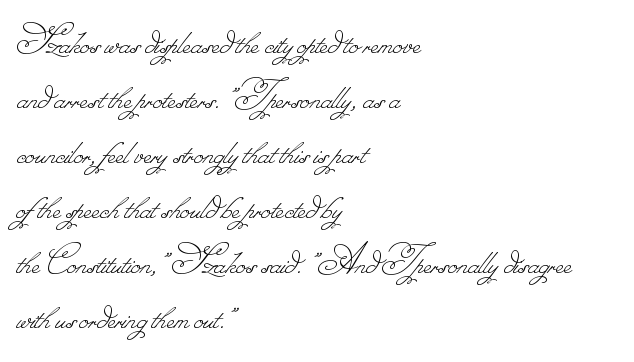
{"bold": "no", "weight": "thin", "width": "normal", "stroke_contrast": "low", "monospaced": "no", "underline": "no", "align": "left", "line_spacing": "normal", "line_spacing_ratio": 1.28, "letter_spacing": "normal", "letter_spacing_em": 0.0, "glyph_px": 43}
